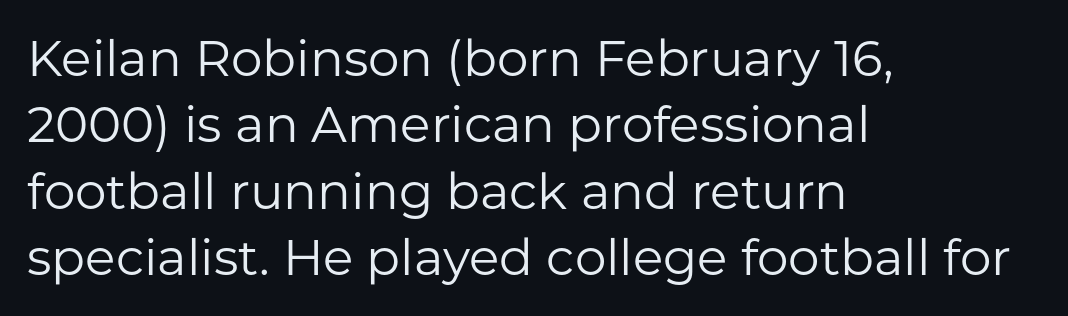
The image shows 50 px regular-weight sans-serif type, upright; set left-aligned, normal line spacing (1.33x), normal letter spacing, not underlined; low stroke contrast and a medium x-height.
